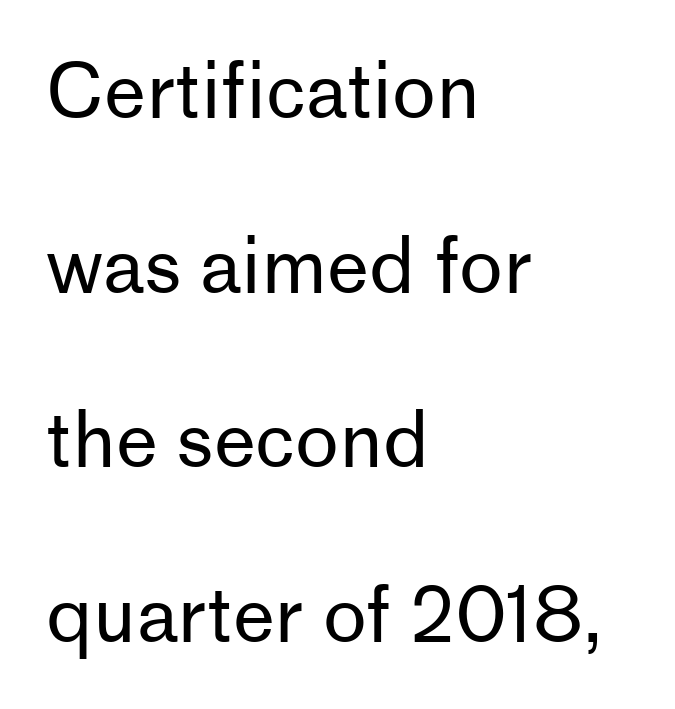
The image shows 75 px regular-weight sans-serif type, upright; set left-aligned, loose line spacing (2.33x), normal letter spacing, not underlined; low stroke contrast and a medium x-height.
